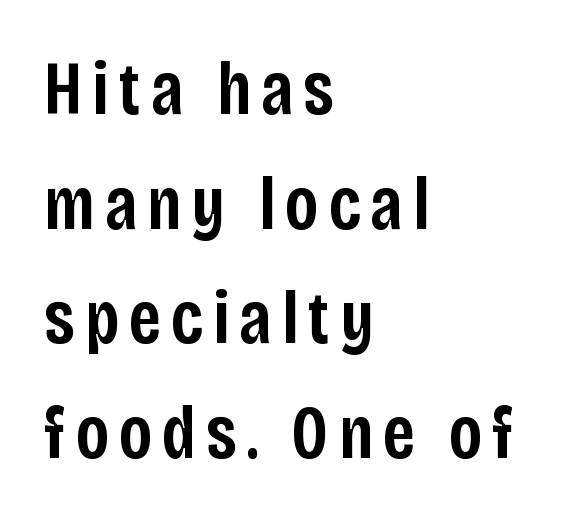
The image shows 75 px semibold, condensed sans-serif type, upright; set left-aligned, normal line spacing (1.53x), not underlined; low stroke contrast and a large x-height.
